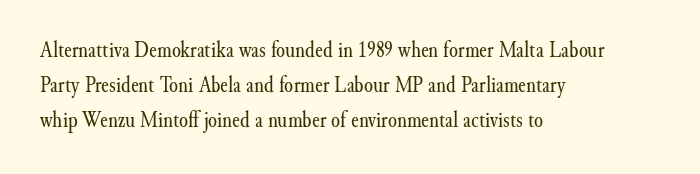
The image shows 23 px text type, upright; set left-aligned, normal line spacing (1.52x), normal letter spacing, not underlined.
